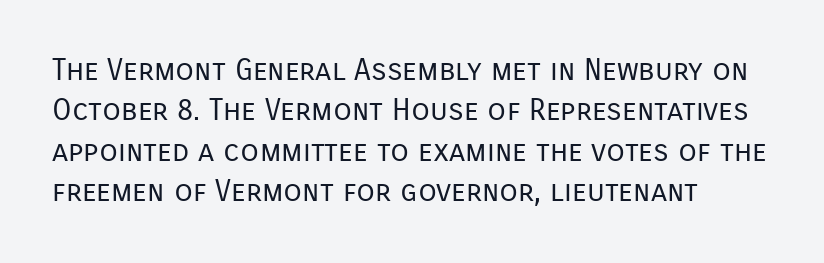
Q: Is the text bold? A: No.
Q: Is the text italic (slanted)? A: No, it is upright.
Q: Is the typeface a serif or a sans-serif typeface? A: Sans-serif.
Q: Is the text underlined? A: No.
Q: How is the paragraph aligned? A: Left-aligned.
Q: Is the spacing between letters normal or unusually wide? A: Normal.
Q: Is the spacing between lines tight, normal or loose? A: Normal.
Q: Width (condensed, normal, or wide)? A: Normal.
Q: Stroke contrast? A: Low.
Q: x-height? A: Medium.
Q: Monospaced? A: No.
